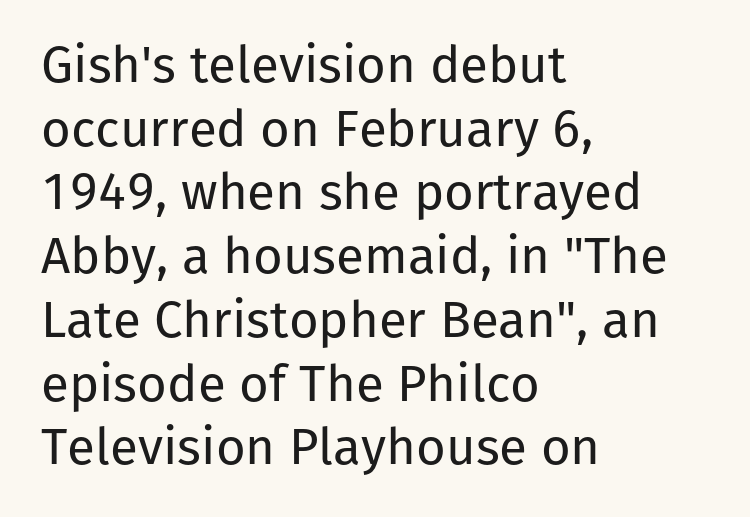
Q: Is the text bold? A: No.
Q: Is the text italic (slanted)? A: No, it is upright.
Q: Is the typeface a serif or a sans-serif typeface? A: Sans-serif.
Q: Is the text underlined? A: No.
Q: How is the paragraph aligned? A: Left-aligned.
Q: Is the spacing between letters normal or unusually wide? A: Normal.
Q: Is the spacing between lines tight, normal or loose? A: Normal.
Q: Width (condensed, normal, or wide)? A: Normal.
Q: Stroke contrast? A: Low.
Q: x-height? A: Medium.
Q: Monospaced? A: No.
